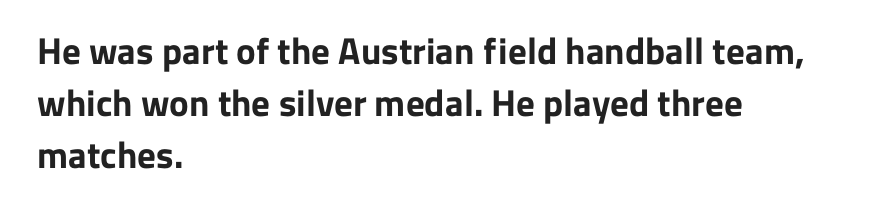
The image shows 37 px bold sans-serif type, upright; set left-aligned, normal line spacing (1.4x), normal letter spacing, not underlined; low stroke contrast and a medium x-height.
